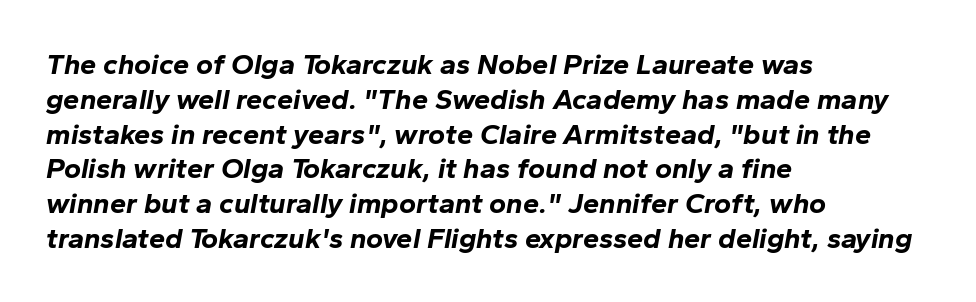
The image shows 29 px bold type, italic (leaning right); set left-aligned, line spacing 1.2x, normal letter spacing, not underlined; low stroke contrast and a medium x-height.
